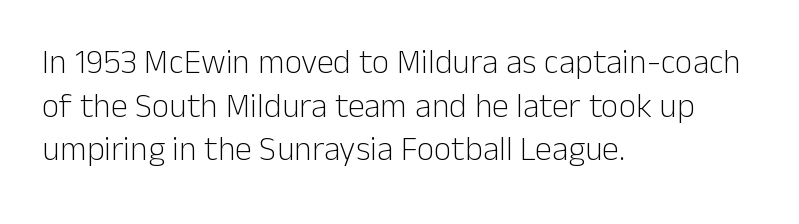
Q: Is the text bold? A: No.
Q: Is the text italic (slanted)? A: No, it is upright.
Q: Is the typeface a serif or a sans-serif typeface? A: Sans-serif.
Q: Is the text underlined? A: No.
Q: How is the paragraph aligned? A: Left-aligned.
Q: Is the spacing between letters normal or unusually wide? A: Normal.
Q: Is the spacing between lines tight, normal or loose? A: Normal.
Q: Width (condensed, normal, or wide)? A: Normal.
Q: Stroke contrast? A: Low.
Q: x-height? A: Medium.
Q: Monospaced? A: No.
